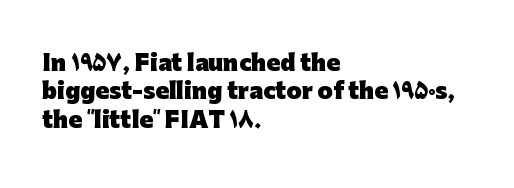
This is the regular roman posture of the typeface. The lines in this sample share a left origin and differ only in where they stop. Standard letterfit; no display-style spreading of the glyphs. Heavy-handed strokes throughout: this text is bold. The space directly below the letters is spotless.
